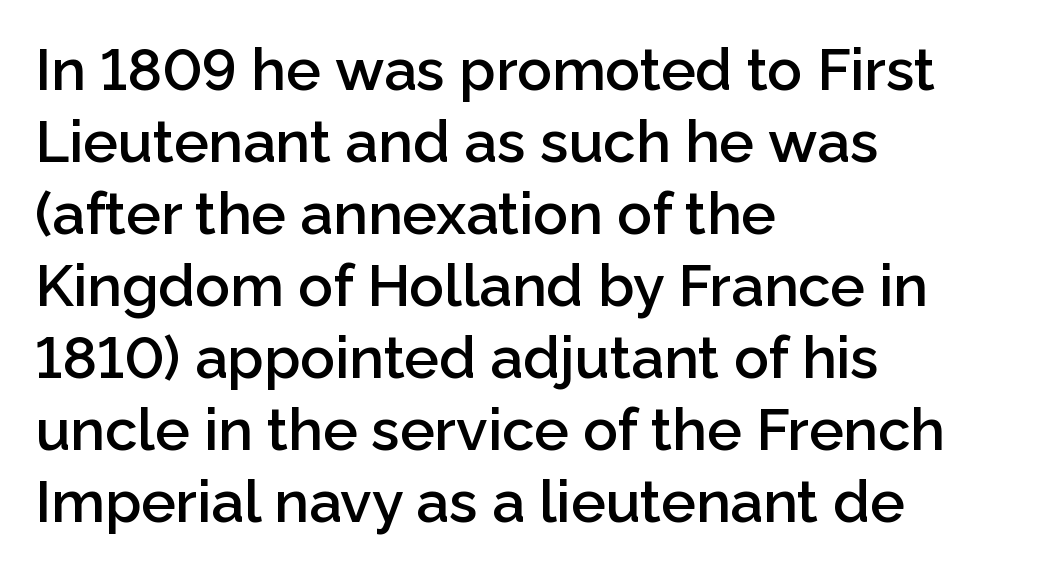
Q: Is the text bold? A: Semi-bold.
Q: Is the text italic (slanted)? A: No, it is upright.
Q: Is the typeface a serif or a sans-serif typeface? A: Sans-serif.
Q: Is the text underlined? A: No.
Q: How is the paragraph aligned? A: Left-aligned.
Q: Is the spacing between letters normal or unusually wide? A: Normal.
Q: Width (condensed, normal, or wide)? A: Normal.
Q: Stroke contrast? A: Low.
Q: x-height? A: Medium.
Q: Monospaced? A: No.
